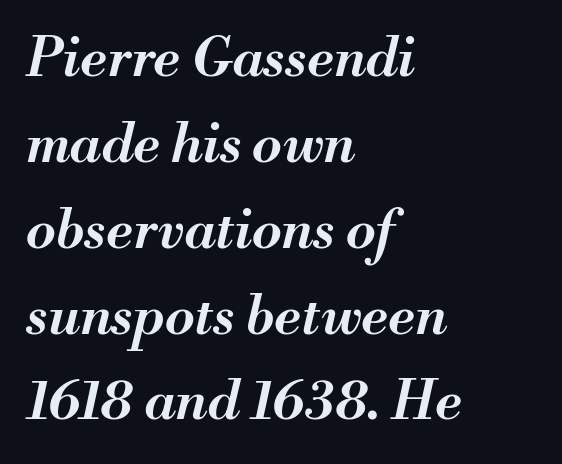
Would a proofreader flag this as italicized? Yes. Between one letter and the next there's only the usual sliver of space. Has an underline been added? It has not. Does the weight exceed regular? Yes, but only to semibold.
